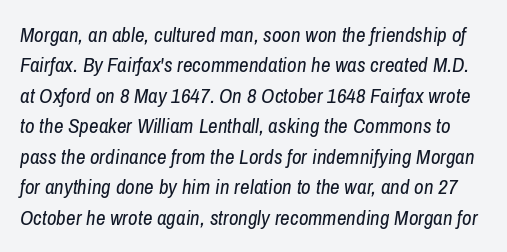
{"italic": "yes", "lean": "right", "slant_degrees": 8, "bold": "no", "underline": "no", "line_spacing": "normal", "line_spacing_ratio": 1.45, "letter_spacing": "normal", "letter_spacing_em": 0.0, "glyph_px": 21}
